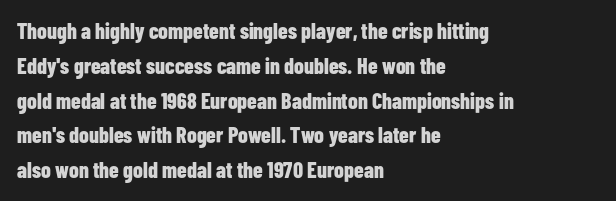
The image shows 22 px bold type, upright; set left-aligned, normal line spacing (1.58x), normal letter spacing, not underlined.
